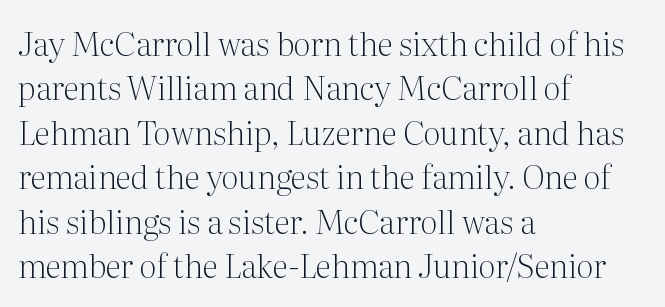
Characters follow at the spacing the type designer built in. Yep, those are serifs on the letters. These lines were composed using upright roman letters. The lines are quadded left. Decoration check: the copy has no underline. Note the varied advance widths — an 'i' is clearly narrower than an 'm'.
